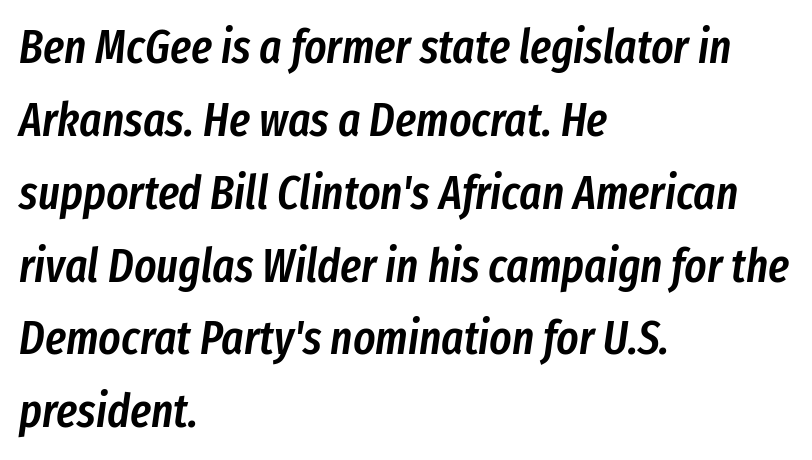
In terms of letterspacing, this is plain default setting. Every letter is mildly thick-stroked: semibold rather than bold. The zone under the glyphs is completely vacant. Would a proofreader flag this as italicized? Yes. These lines are rendered in a variable-pitch font.
